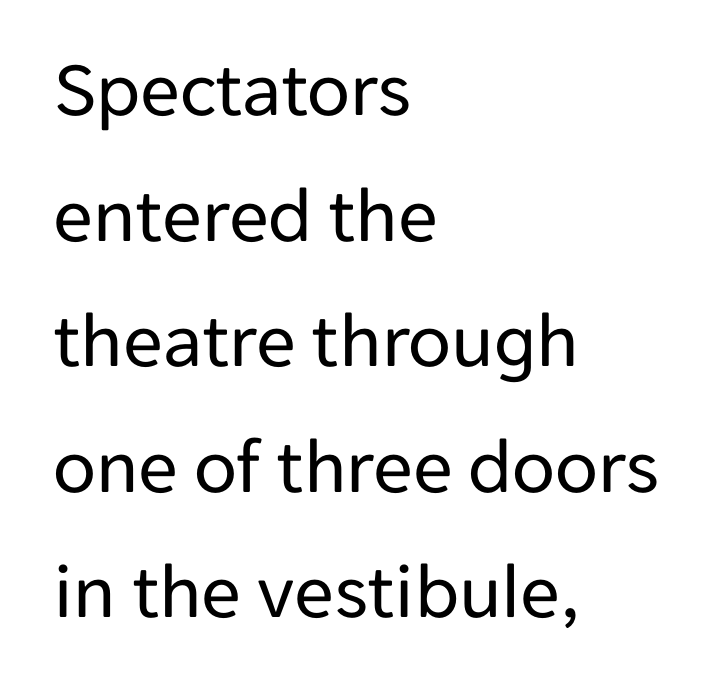
In terms of letterform style, serifs are entirely absent. The tracking reads as untouched default to a designer's eye. The cut favours lightness, reaching ordinary text weight at its darkest. Layout note: lines flush left.
